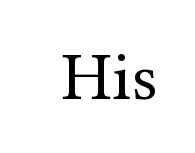
{"serif": "yes", "italic": "no", "bold": "no", "weight": "regular", "width": "normal", "stroke_contrast": "medium", "x_height": "medium", "monospaced": "no", "underline": "no", "letter_spacing": "normal", "letter_spacing_em": 0.0, "glyph_px": 69}
